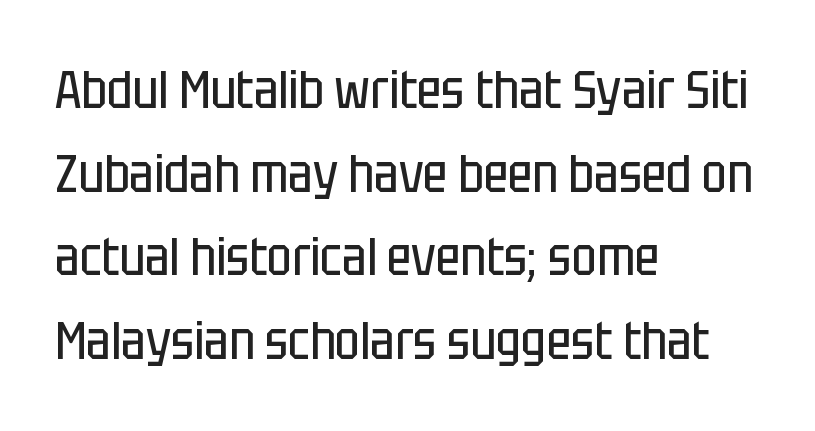
If you drew a line through each stem, it would be perfectly vertical. The glyphs are unaccompanied by any horizontal stroke below them. The setting favours the left margin, as ordinary paragraphs usually do. Think of a printed novel: that variable character pitch is what you see here.
